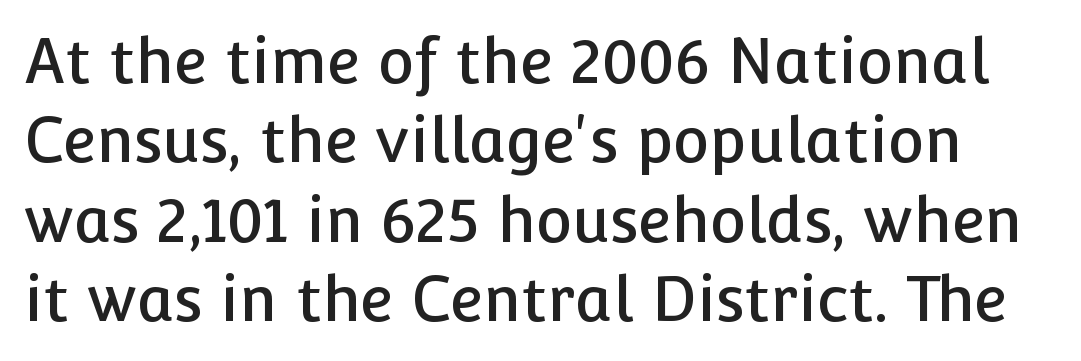
You can tell it's not italic because the verticals are truly vertical. Honestly, the row spacing looks completely unremarkable. Font category for this specimen: sans-serif. You could not count columns in this text — the font is proportionally spaced. Honestly, the letter spacing is just normal — you wouldn't notice it. The strip under each line holds only bare page.
